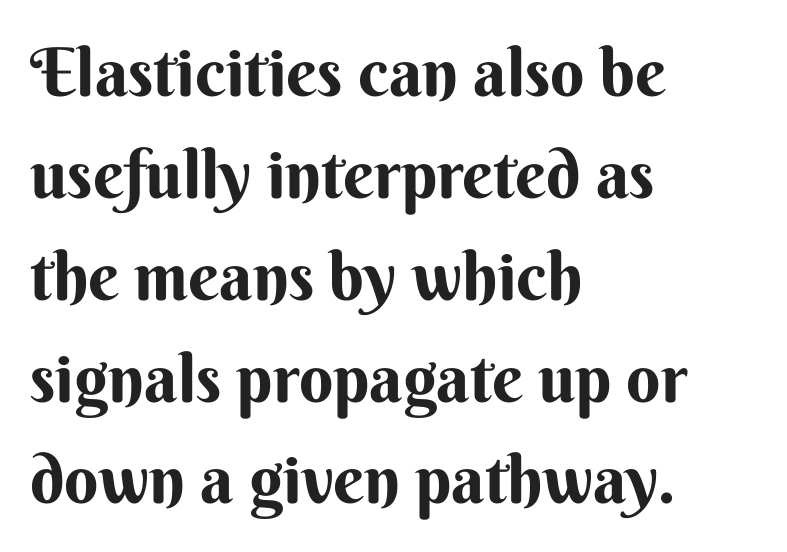
{"serif": "no", "italic": "no", "bold": "yes", "weight": "bold", "width": "normal", "stroke_contrast": "medium", "x_height": "small", "monospaced": "no", "underline": "no", "align": "left", "line_spacing": "normal", "line_spacing_ratio": 1.52, "letter_spacing": "normal", "letter_spacing_em": 0.0, "glyph_px": 67}
